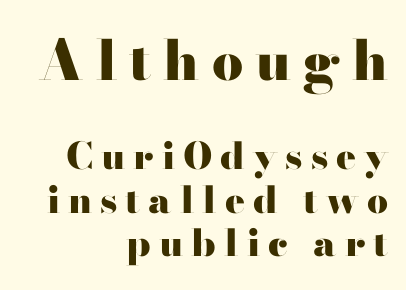
The image shows 55 px heavy, wide serif type, upright; set right-aligned, line spacing 1.18x, unusually wide letter spacing (+0.22 em), not underlined; the first (top) block is 1.49x larger; high stroke contrast and a small x-height.
